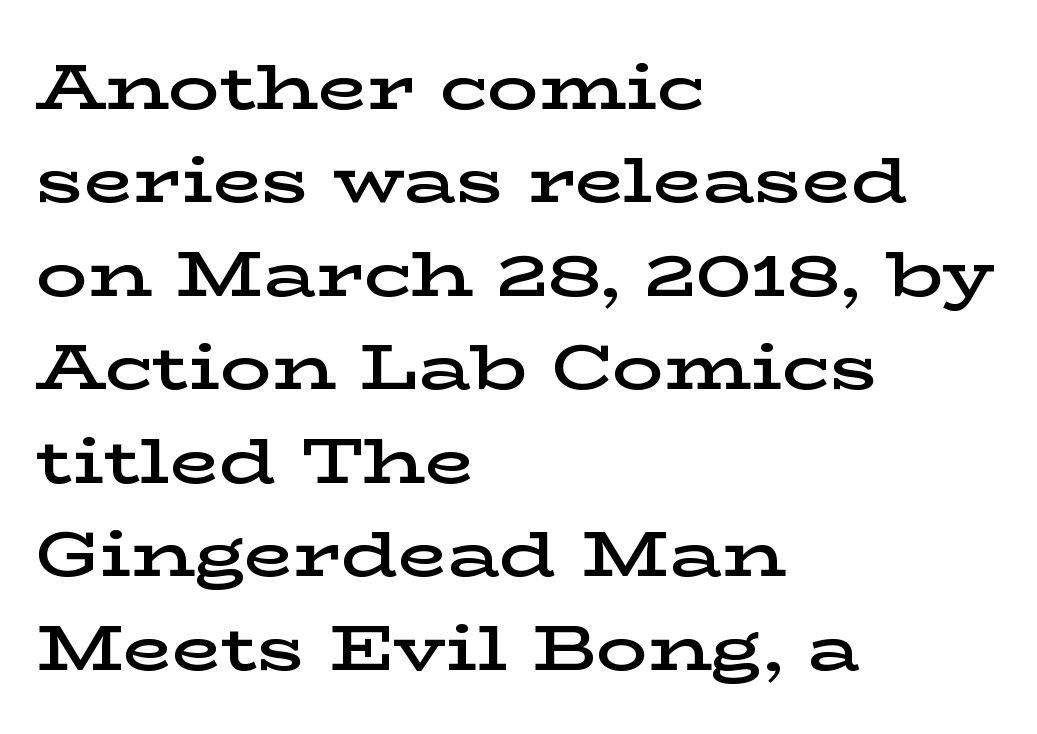
The image shows 64 px semibold, wide serif type, upright; set left-aligned, normal line spacing (1.46x), normal letter spacing, not underlined; low stroke contrast and a medium x-height.
